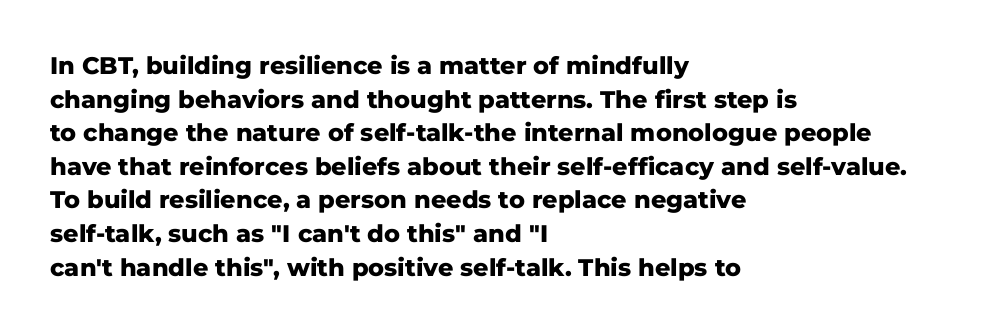
{"italic": "no", "bold": "yes", "underline": "no", "align": "left", "line_spacing": "normal", "line_spacing_ratio": 1.4, "letter_spacing": "normal", "letter_spacing_em": 0.0, "glyph_px": 24}
